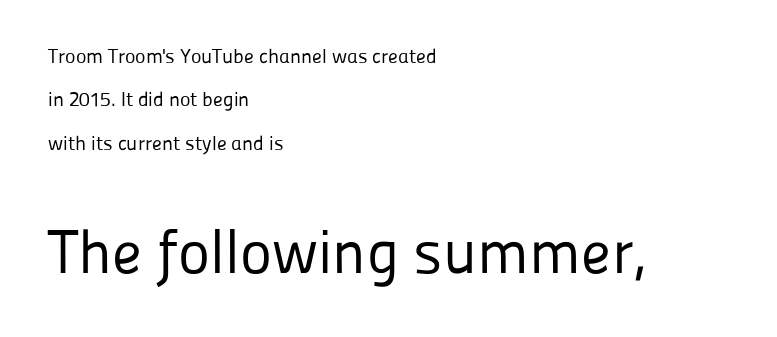
Casual observation: everything's shoved over to the left. This sample uses an upright cut, with every glyph sitting square on the baseline. The typeface chosen for these lines omits serifs. Stroke thickness stays within the range of a standard reading face or lighter.
